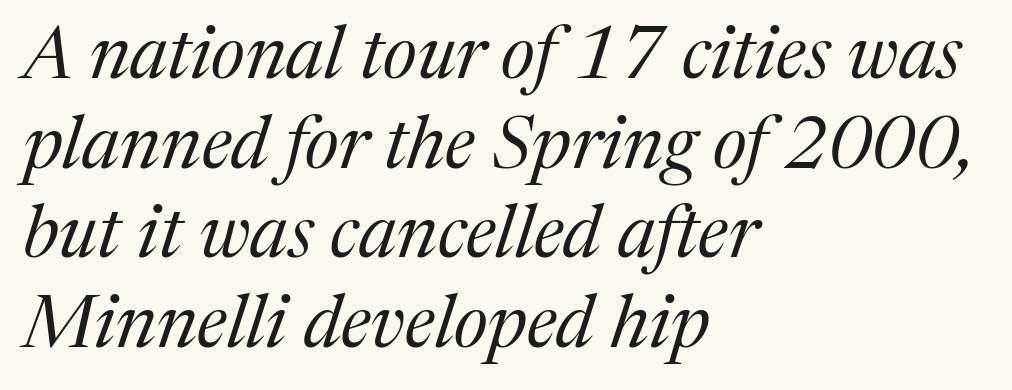
No heavy texture on the line: the type isn't bold. Varying glyph widths throughout — classic text-font behaviour. You could call the tracking neutral — neither tight nor loose. Notice how the stems are inclined rather than vertical — that's the hallmark of italics. The strip under each line holds only bare page.
